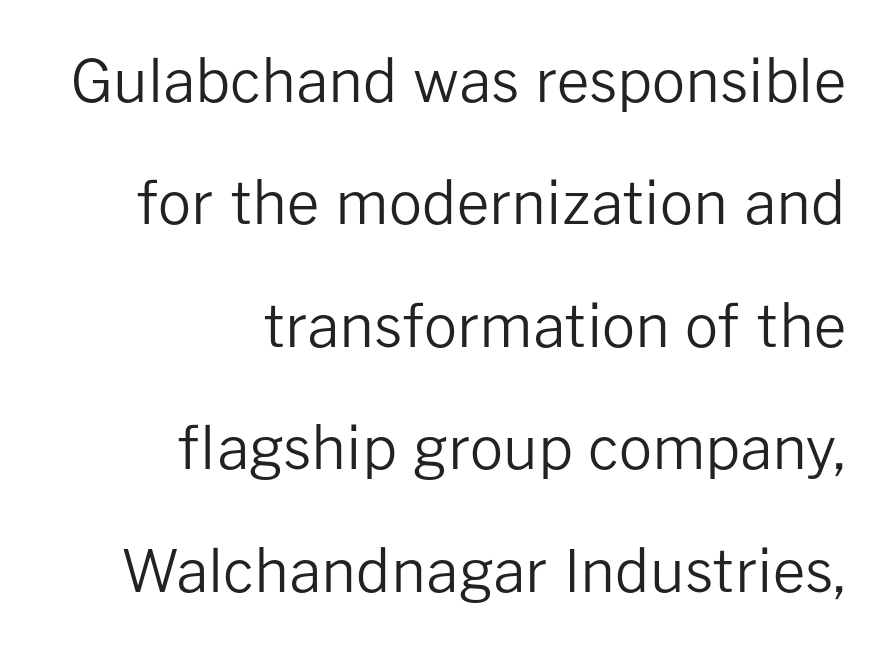
The image shows 58 px regular-weight sans-serif type, upright; set right-aligned, loose line spacing (2.11x), normal letter spacing, not underlined; low stroke contrast and a medium x-height.
